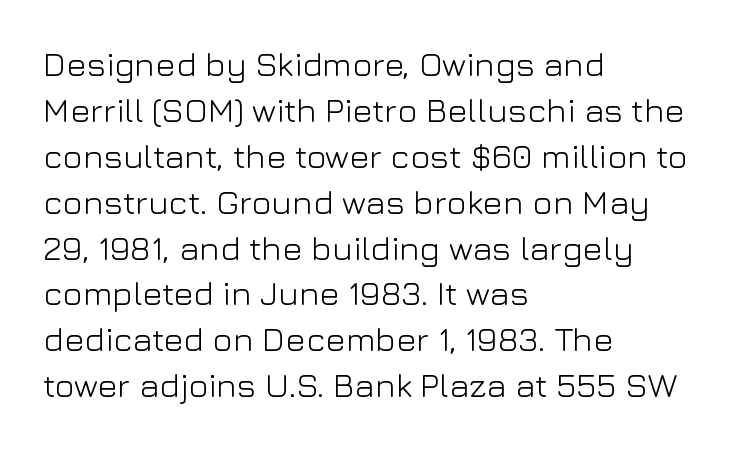
{"serif": "no", "italic": "no", "bold": "no", "weight": "light", "width": "normal", "stroke_contrast": "low", "x_height": "medium", "monospaced": "no", "underline": "no", "align": "left", "line_spacing": "normal", "line_spacing_ratio": 1.35, "letter_spacing": "normal", "letter_spacing_em": 0.0, "glyph_px": 34}
